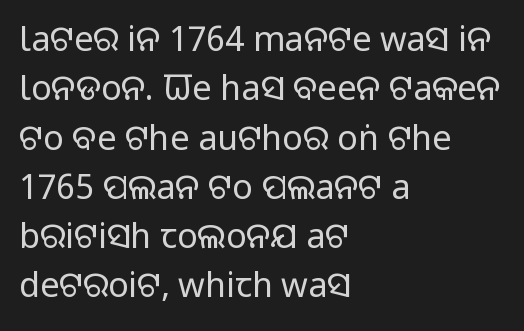
The image shows 34 px regular-weight sans-serif type, upright; set left-aligned, normal line spacing (1.45x), normal letter spacing, not underlined; low stroke contrast and a large x-height.
